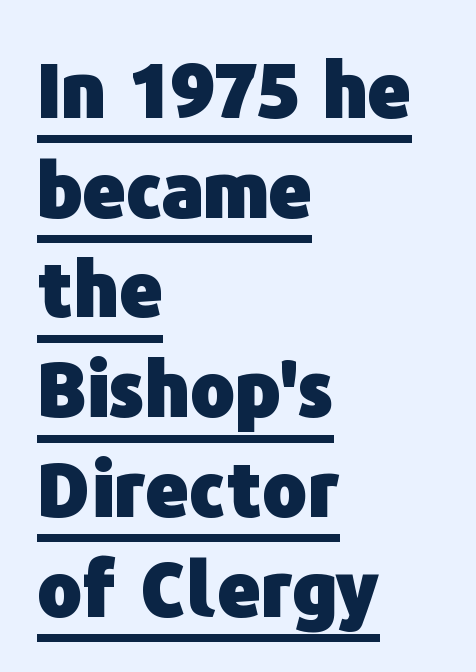
The image shows 75 px heavy sans-serif type, upright; set left-aligned, normal line spacing (1.33x), normal letter spacing, underlined; low stroke contrast and a medium x-height.
